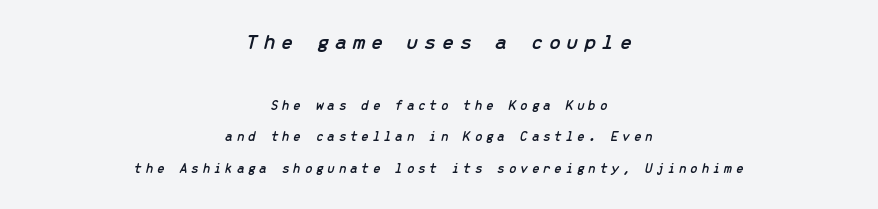
Short and long lines alike share a common midpoint. Students, observe: this is what heavily led, spacious text looks like. Bare-footed words on every line. The tracking reads as deliberately expanded to a designer's eye. You can tell it's italic because the verticals aren't actually vertical.
